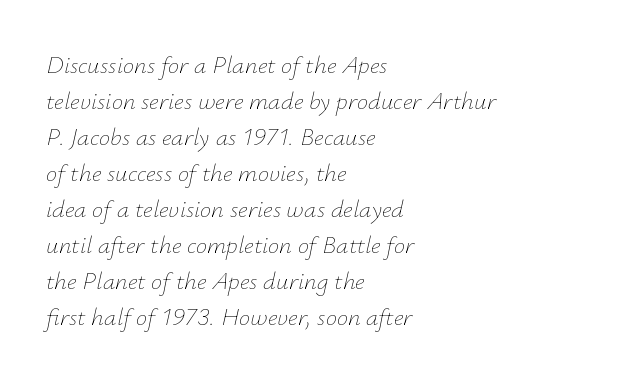
The image shows 25 px text type, italic (leaning right); set left-aligned, normal line spacing (1.44x), normal letter spacing, not underlined.
